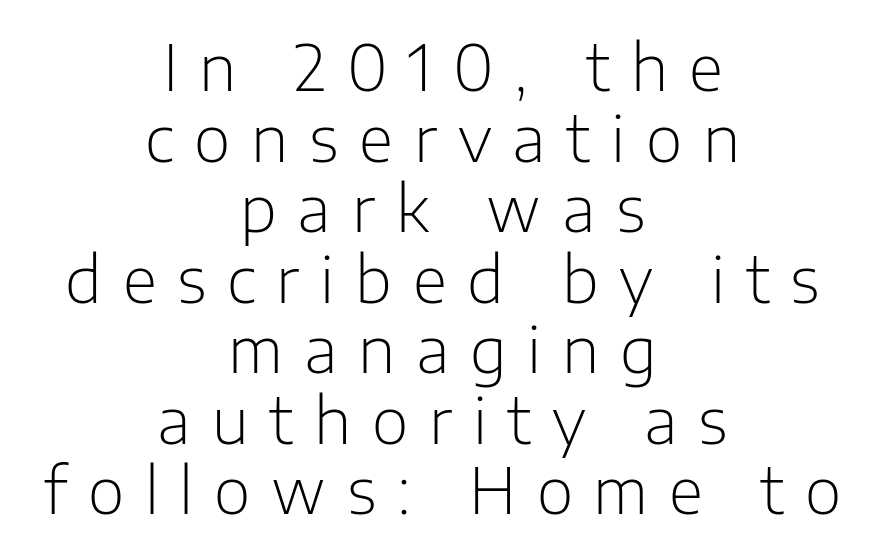
Honestly, the letter spacing is so wide it's the main thing you notice. Is the type heavy? It reads as light-to-regular instead. One-word summary of the alignment: center. Spacing verdict: proportional, widths tailored to each character.
